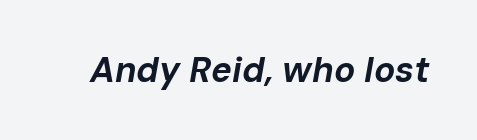
The image shows 35 px bold type, italic (leaning right); set normal letter spacing, not underlined; low stroke contrast and a medium x-height.
